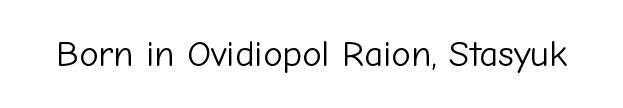
Unmarked baselines from the first word to the last. This is not heavy type; no bold has been used. The font's upright variant was chosen for this text. There is no visible air inserted between adjacent glyphs. These lines are rendered in a variable-pitch font. The characters display no serif detailing; their extremities are plain.
